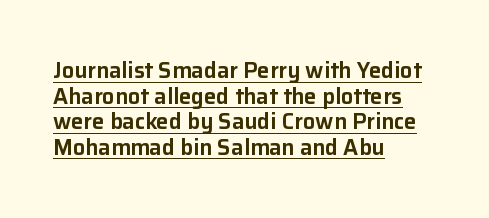
{"italic": "no", "underline": "yes", "align": "left", "line_spacing_ratio": 1.16, "letter_spacing": "normal", "letter_spacing_em": 0.0, "glyph_px": 22}
